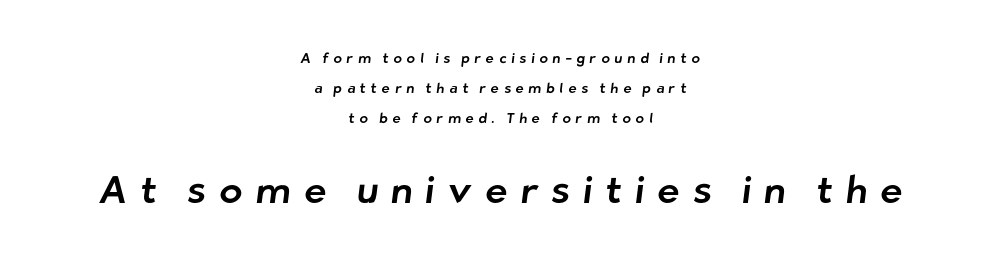
{"serif": "no", "width": "normal", "stroke_contrast": "low", "x_height": "medium", "monospaced": "no", "underline": "no", "align": "center", "line_spacing": "loose", "line_spacing_ratio": 2.15, "letter_spacing": "wide", "letter_spacing_em": 0.34, "larger_block": "second", "size_ratio": 2.71, "glyph_px": 38}
